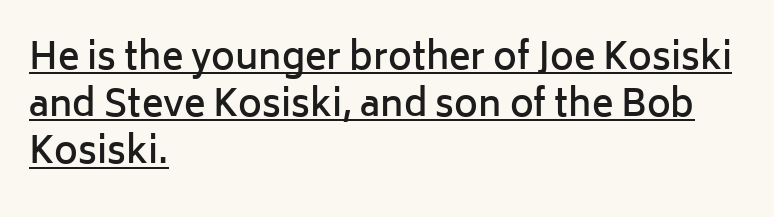
The image shows 36 px semibold sans-serif type, upright; set left-aligned, normal line spacing (1.31x), normal letter spacing, underlined; low stroke contrast and a medium x-height.
